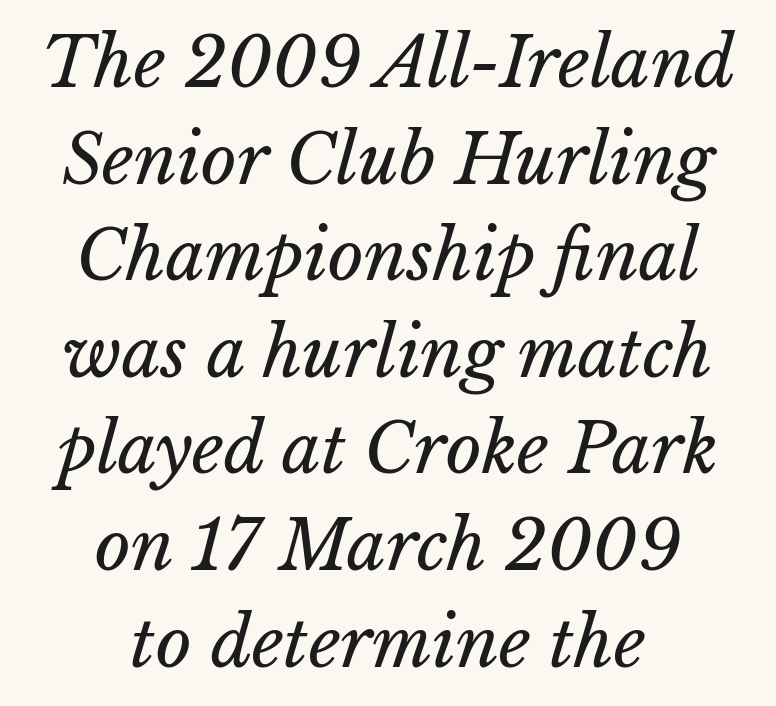
The passage shown stacks its lines at a standard gap. Character widths vary here, with narrow letters taking less room than wide ones. Unbolded letterforms with no extra heft. The type is set solid horizontally, with unmodified tracking.
